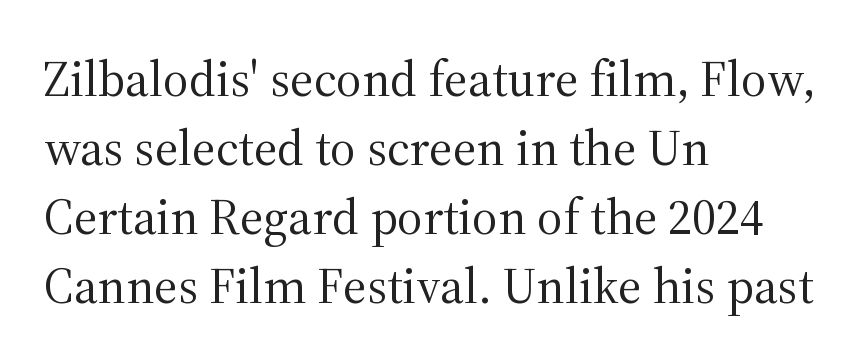
The image shows 50 px regular-weight serif type, upright; set left-aligned, normal line spacing (1.38x), normal letter spacing, not underlined; medium stroke contrast and a medium x-height.
